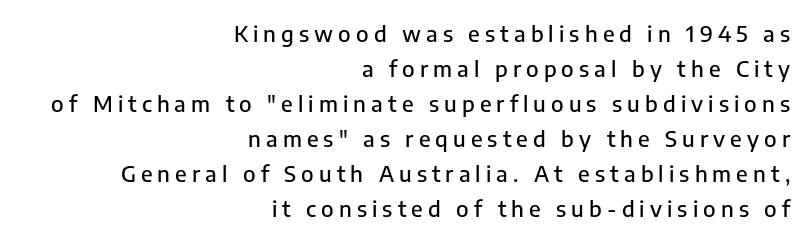
Q: Is the text italic (slanted)? A: No, it is upright.
Q: Is the text underlined? A: No.
Q: How is the paragraph aligned? A: Right-aligned.
Q: Is the spacing between letters normal or unusually wide? A: Unusually wide.
Q: Is the spacing between lines tight, normal or loose? A: Normal.
